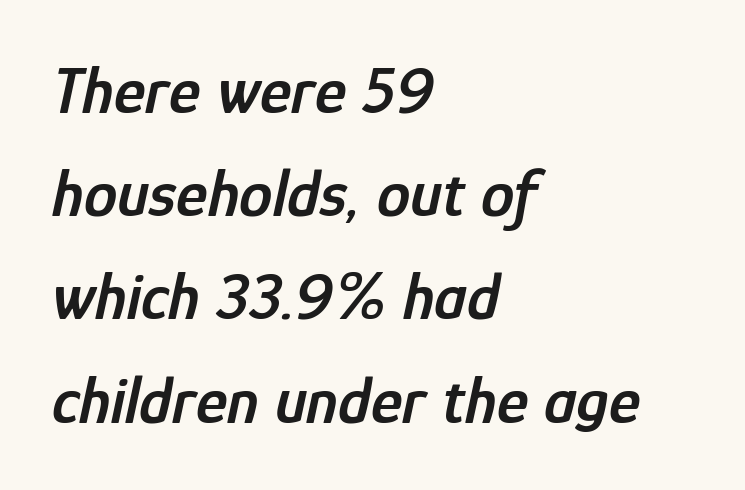
Q: Is the text bold? A: Semi-bold.
Q: Is the text italic (slanted)? A: Yes, it leans right by about 12 degrees.
Q: Is the text underlined? A: No.
Q: How is the paragraph aligned? A: Left-aligned.
Q: Is the spacing between letters normal or unusually wide? A: Normal.
Q: Is the spacing between lines tight, normal or loose? A: Normal.
Q: Width (condensed, normal, or wide)? A: Condensed.
Q: Stroke contrast? A: Low.
Q: x-height? A: Medium.
Q: Monospaced? A: No.
